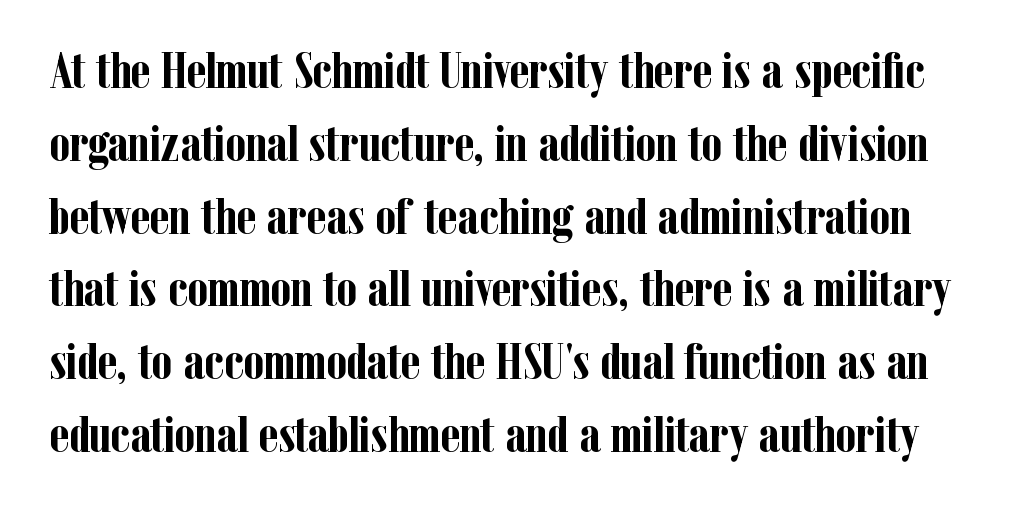
Does the leading feel generous? No, just average. Heavy-handed strokes throughout: this text is bold. Descenders are the only things crossing below the line. The letters advance in unequal steps, a hallmark of proportional type.
